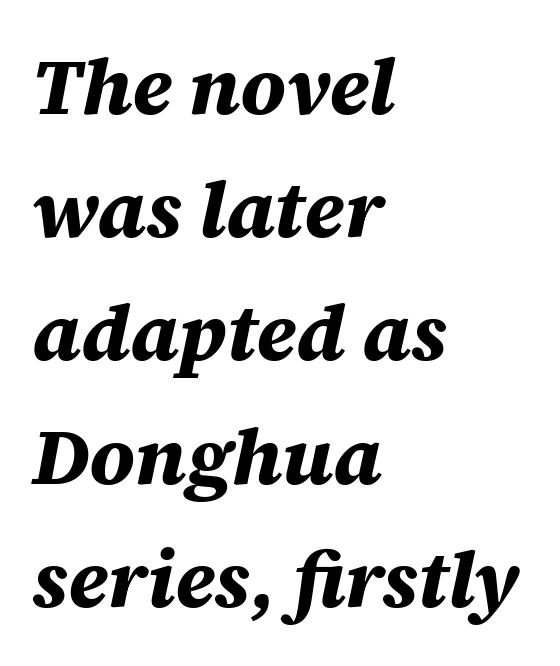
The letters advance in unequal steps, a hallmark of proportional type. How would I describe the line gaps? Plain and ordinary. Each row of text sits above clean, open space. The lettering tilts uniformly, giving the passage an italic look. Thick stems and heavy bowls — unmistakably bold.
